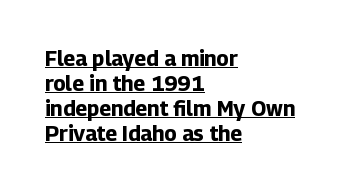
Does extra space separate the letters? No, they use regular spacing. Each line starts at the same left margin while the right side varies. The characters look thick and weighty, a clear bold. A roman cut, with each character standing at attention. Emphasis is given by a line drawn under the lettering.
